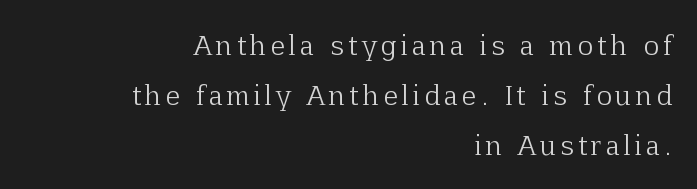
The foot of each line stays bare and open. The letters stand upright; this is a roman face. Horizontally, the lines are justified to the trailing edge only. One glance says open: line gaps are wider than usual. The passage shown is not bold in any degree.
